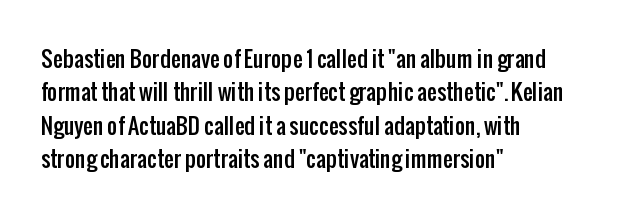
{"italic": "no", "underline": "no", "align": "left", "line_spacing": "normal", "line_spacing_ratio": 1.52, "letter_spacing": "normal", "letter_spacing_em": 0.0, "glyph_px": 22}
